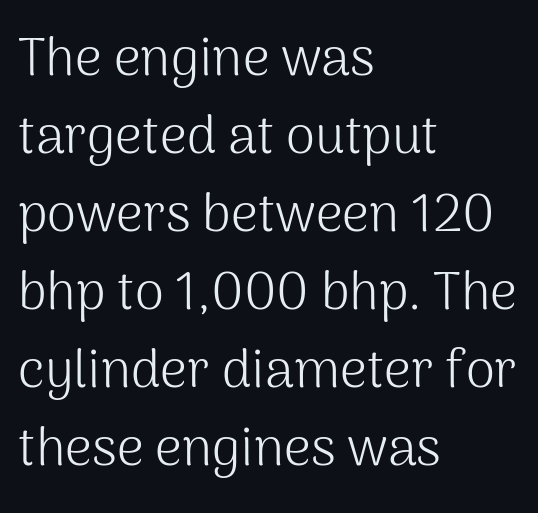
Q: Is the text bold? A: No.
Q: Is the text italic (slanted)? A: No, it is upright.
Q: Is the typeface a serif or a sans-serif typeface? A: Sans-serif.
Q: Is the text underlined? A: No.
Q: How is the paragraph aligned? A: Left-aligned.
Q: Is the spacing between letters normal or unusually wide? A: Normal.
Q: Is the spacing between lines tight, normal or loose? A: Normal.
Q: Width (condensed, normal, or wide)? A: Normal.
Q: Stroke contrast? A: Medium.
Q: x-height? A: Medium.
Q: Monospaced? A: No.
